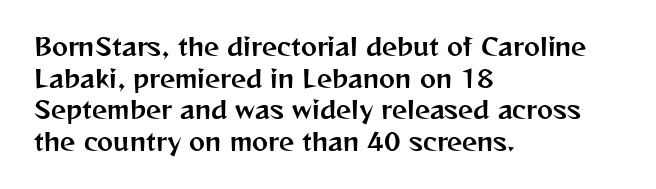
Q: Is the text italic (slanted)? A: No, it is upright.
Q: Is the text underlined? A: No.
Q: How is the paragraph aligned? A: Left-aligned.
Q: Is the spacing between letters normal or unusually wide? A: Normal.
Q: Is the spacing between lines tight, normal or loose? A: Normal.
